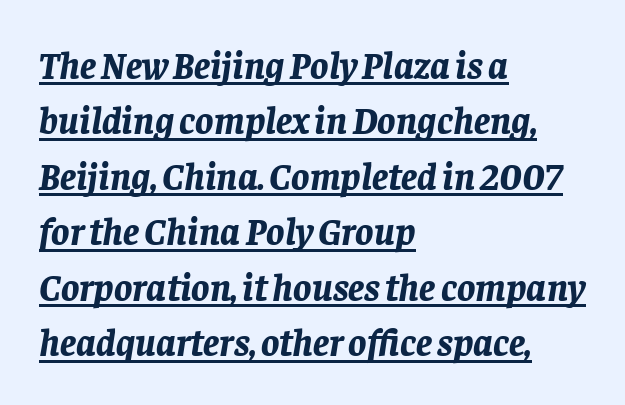
How would I describe the line gaps? Plain and ordinary. Looking at the ascenders, they clearly lean. Underlining? Definitely there. Default kerning and tracking; the words read as compact shapes.
